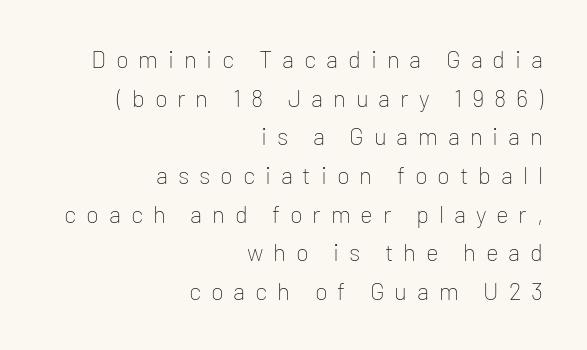
Rows of type keep a routine distance in the vertical direction. The typesetter chose a ragged-left arrangement here. In terms of posture, this sample is upright. Descender tails drop into unmarked territory. Weight: not bold — regular or lighter.
